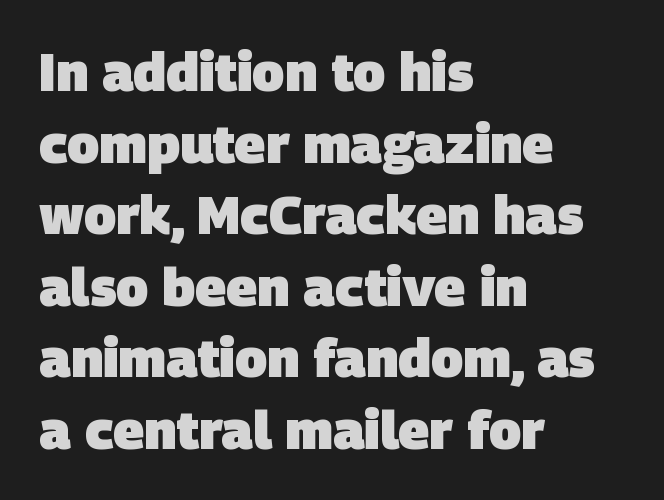
Q: Is the text bold? A: Yes.
Q: Is the typeface a serif or a sans-serif typeface? A: Sans-serif.
Q: Is the text underlined? A: No.
Q: How is the paragraph aligned? A: Left-aligned.
Q: Is the spacing between letters normal or unusually wide? A: Normal.
Q: Is the spacing between lines tight, normal or loose? A: Normal.
Q: Width (condensed, normal, or wide)? A: Normal.
Q: Stroke contrast? A: Low.
Q: x-height? A: Large.
Q: Monospaced? A: No.
